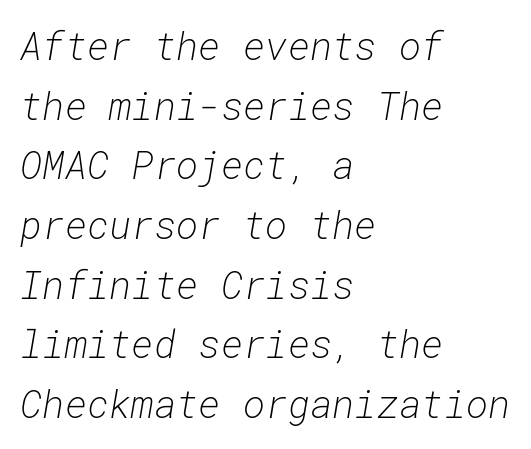
The image shows 38 px light type, italic (leaning right), monospaced; set left-aligned, normal line spacing (1.57x), normal letter spacing, not underlined; low stroke contrast and a medium x-height.
